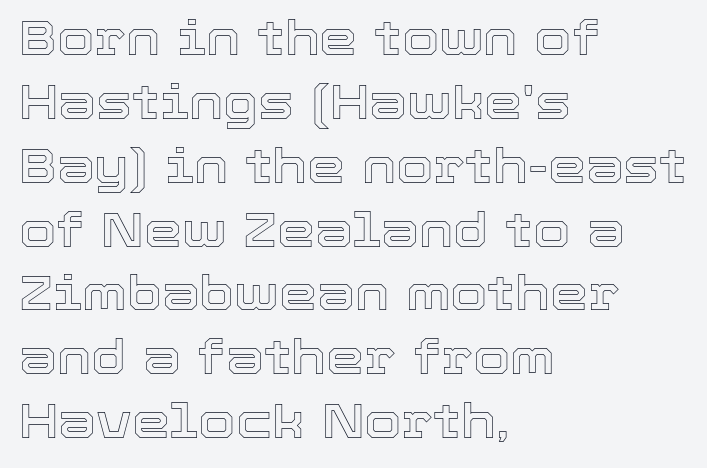
Q: Is the text italic (slanted)? A: No, it is upright.
Q: Is the text underlined? A: No.
Q: How is the paragraph aligned? A: Left-aligned.
Q: Is the spacing between letters normal or unusually wide? A: Normal.
Q: Is the spacing between lines tight, normal or loose? A: Normal.
Q: Width (condensed, normal, or wide)? A: Normal.
Q: x-height? A: Medium.
Q: Monospaced? A: No.
